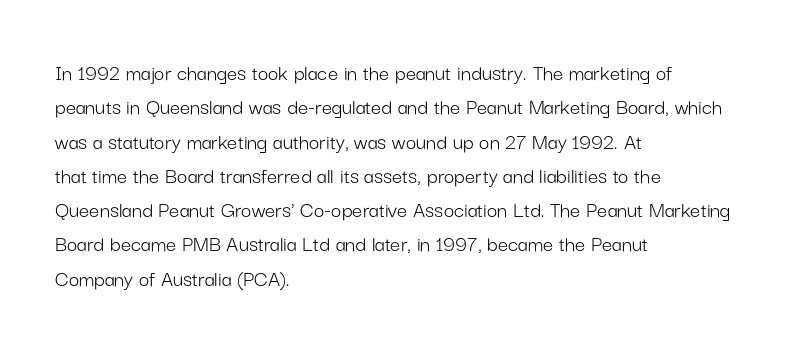
The image shows 23 px text type, upright; set left-aligned, normal line spacing (1.49x), normal letter spacing, not underlined.
